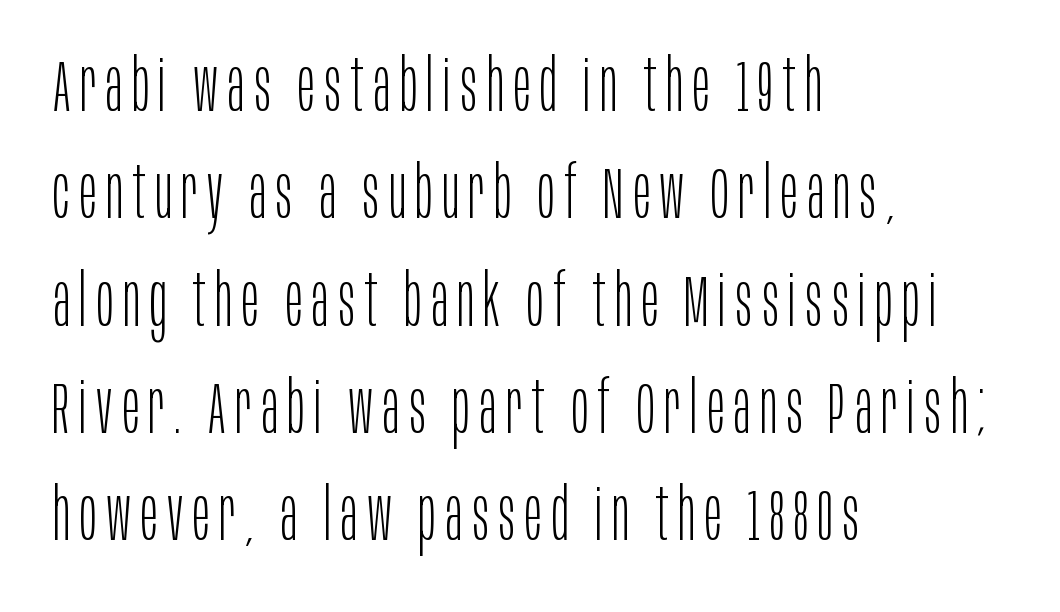
The image shows 72 px light, condensed sans-serif type, upright; set left-aligned, normal line spacing (1.49x), not underlined; low stroke contrast and a large x-height.
